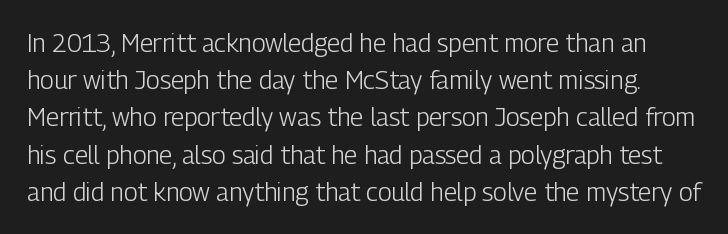
The image shows 25 px text type, upright; set normal line spacing (1.49x), normal letter spacing, not underlined.
